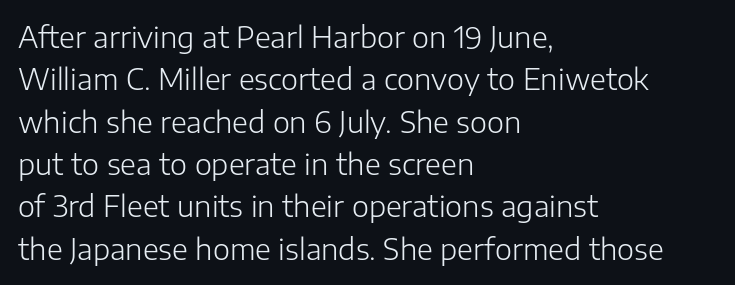
{"serif": "no", "italic": "no", "bold": "no", "weight": "light", "width": "normal", "stroke_contrast": "low", "x_height": "medium", "monospaced": "no", "underline": "no", "align": "left", "line_spacing": "normal", "line_spacing_ratio": 1.46, "letter_spacing": "normal", "letter_spacing_em": 0.0, "glyph_px": 29}
